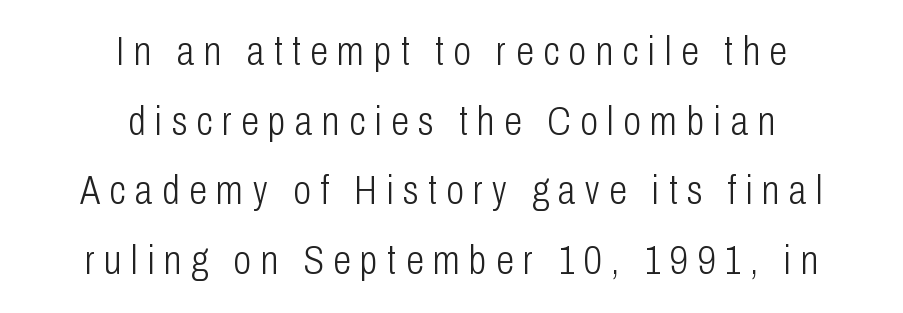
The image shows 41 px light, condensed sans-serif type, upright; set centered, normal line spacing (1.7x), unusually wide letter spacing (+0.23 em), not underlined; low stroke contrast and a medium x-height.
